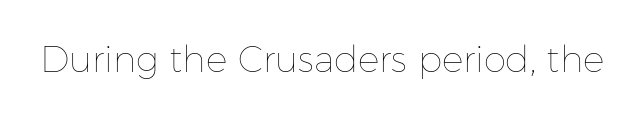
Quick note: underline off. This sample uses an upright cut, with every glyph sitting square on the baseline. Students, note that the glyphs here touch the page at normal intervals. The letters advance in unequal steps, a hallmark of proportional type. Stroke mass is kept to a normal reading level or below.
